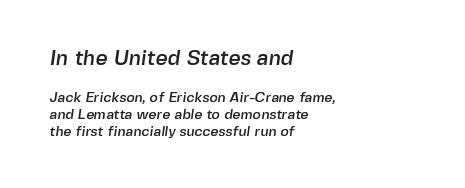
The image shows 21 px text type; set left-aligned, line spacing 1.2x, normal letter spacing, not underlined; the first (top) block is 1.5x larger.
